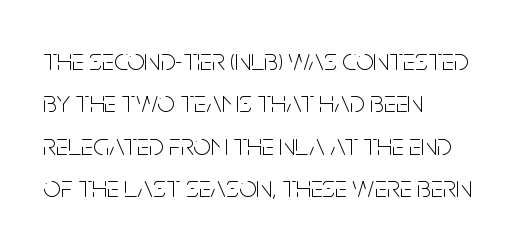
The image shows 31 px thin, condensed sans-serif type, upright; set left-aligned, normal line spacing (1.37x), normal letter spacing, not underlined; low stroke contrast and a large x-height.
